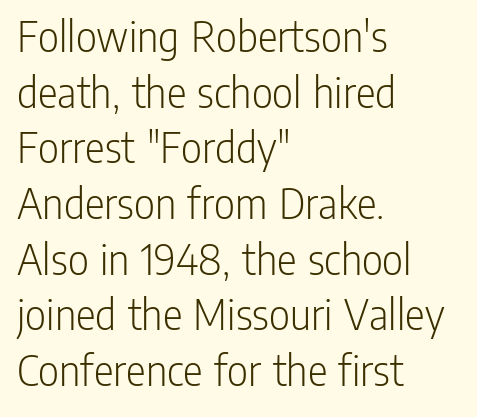
{"serif": "no", "italic": "no", "bold": "no", "weight": "light", "width": "condensed", "stroke_contrast": "low", "x_height": "medium", "monospaced": "no", "underline": "no", "align": "left", "line_spacing_ratio": 1.21, "letter_spacing": "normal", "letter_spacing_em": 0.0, "glyph_px": 46}
